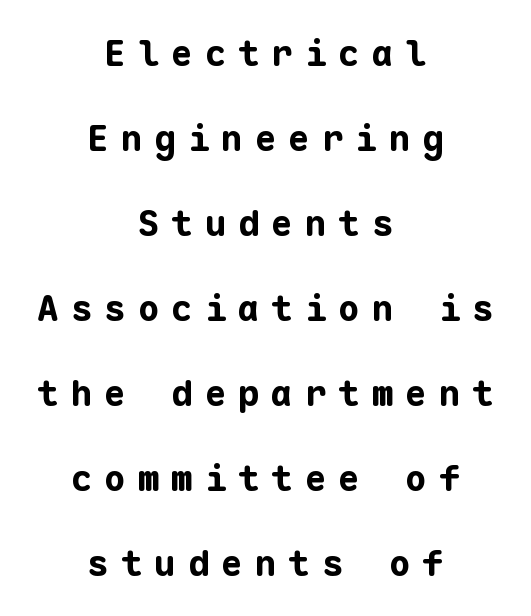
Q: Is the text bold? A: Yes.
Q: Is the text italic (slanted)? A: No, it is upright.
Q: Is the typeface a serif or a sans-serif typeface? A: Sans-serif.
Q: Is the text underlined? A: No.
Q: How is the paragraph aligned? A: Centered.
Q: Is the spacing between letters normal or unusually wide? A: Unusually wide.
Q: Is the spacing between lines tight, normal or loose? A: Loose.
Q: Width (condensed, normal, or wide)? A: Normal.
Q: Stroke contrast? A: Low.
Q: x-height? A: Medium.
Q: Monospaced? A: Yes.
